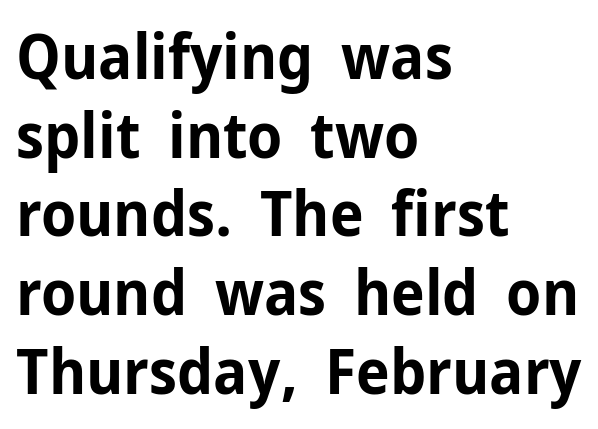
{"serif": "no", "italic": "no", "bold": "yes", "weight": "bold", "width": "normal", "stroke_contrast": "low", "x_height": "medium", "monospaced": "no", "underline": "no", "align": "left", "line_spacing": "normal", "line_spacing_ratio": 1.27, "letter_spacing": "normal", "letter_spacing_em": 0.0, "glyph_px": 62}
